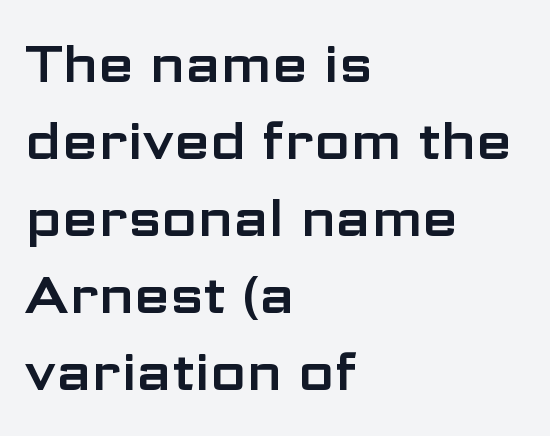
Q: Is the text italic (slanted)? A: No, it is upright.
Q: Is the typeface a serif or a sans-serif typeface? A: Sans-serif.
Q: Is the text underlined? A: No.
Q: How is the paragraph aligned? A: Left-aligned.
Q: Is the spacing between letters normal or unusually wide? A: Normal.
Q: Is the spacing between lines tight, normal or loose? A: Normal.
Q: Width (condensed, normal, or wide)? A: Wide.
Q: Stroke contrast? A: Low.
Q: x-height? A: Medium.
Q: Monospaced? A: No.
